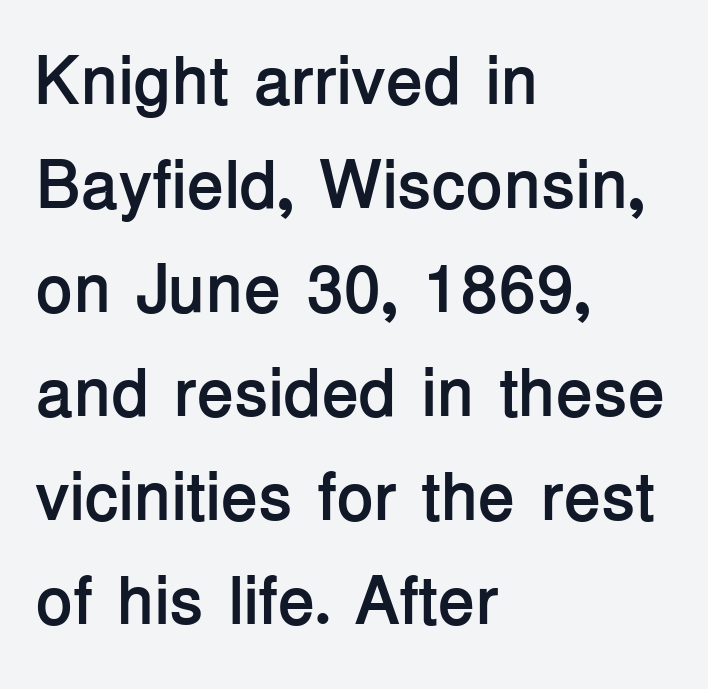
Vertically, the passage feels balanced, rows spaced as you'd expect. Compared with a centered layout, this one pins lines to the left instead. The foot of each line stays bare and open. The letters are bold, with thick, heavy strokes. Standard letterfit; no display-style spreading of the glyphs. Looks like regular typesetting: each glyph gets only the width it needs.
